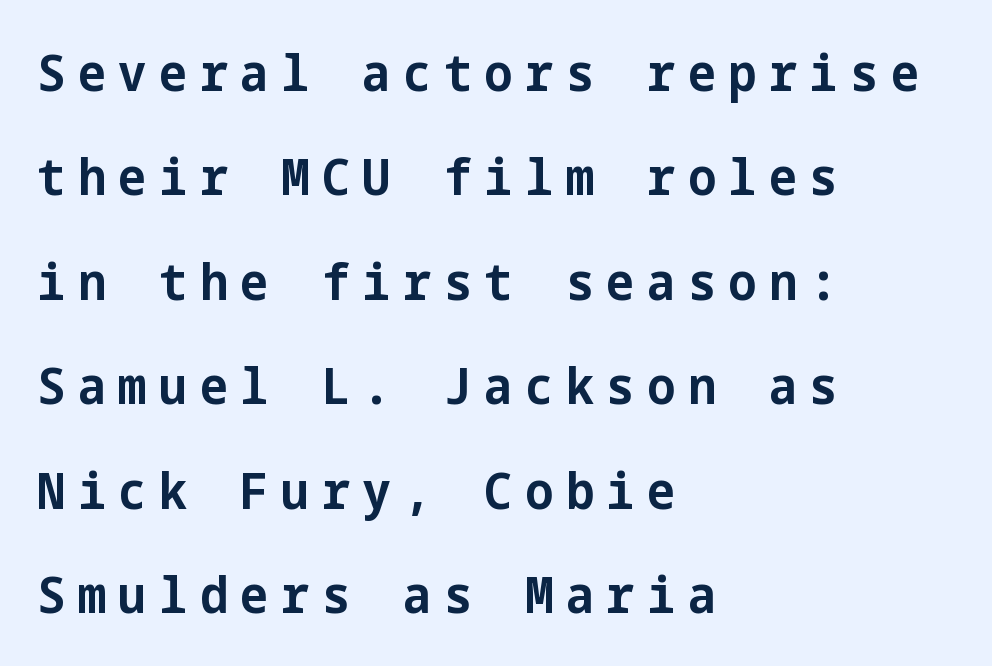
Stroke terminals: plain, sans-serif. The horizontal fit of the characters is loose and conspicuously gappy. These lines were composed using upright roman letters. The lines are spread far apart with generous leading. Short and long lines alike share a common starting point at left.
